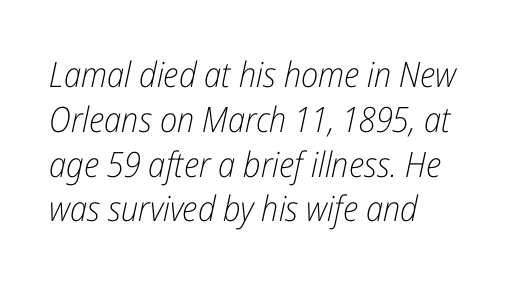
When letters slant like this, we call the style italic. A quiet, ordinary-to-light weight characterises the typeface. A bare baseline throughout the passage. Honestly, the letter spacing is just normal — you wouldn't notice it. Leading matches the norm, producing a regular column.
